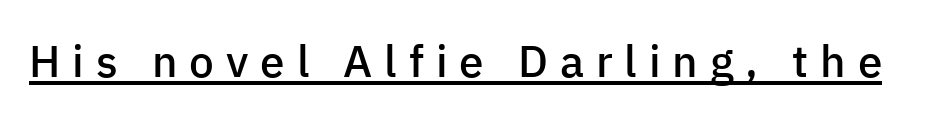
Q: Is the text bold? A: Semi-bold.
Q: Is the text italic (slanted)? A: No, it is upright.
Q: Is the typeface a serif or a sans-serif typeface? A: Sans-serif.
Q: Is the text underlined? A: Yes.
Q: Is the spacing between letters normal or unusually wide? A: Unusually wide.
Q: Width (condensed, normal, or wide)? A: Normal.
Q: Stroke contrast? A: Low.
Q: x-height? A: Medium.
Q: Monospaced? A: No.
